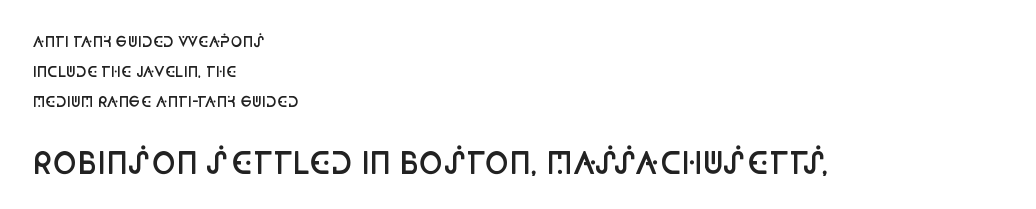
Plain, unruled lines of type. The compositor pushed each line to the left boundary. Serifs: no, the terminals of the letterforms are clean. In terms of weight, the rendering is demibold, just under bold. Successive baselines arrive slowly, with a big drop between each.
